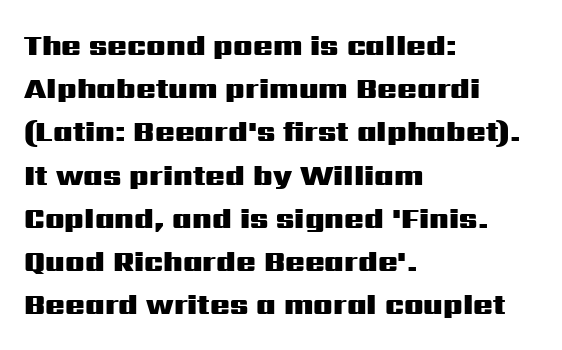
Q: Is the text bold? A: Yes.
Q: Is the text italic (slanted)? A: No, it is upright.
Q: Is the typeface a serif or a sans-serif typeface? A: Sans-serif.
Q: Is the text underlined? A: No.
Q: How is the paragraph aligned? A: Left-aligned.
Q: Is the spacing between letters normal or unusually wide? A: Normal.
Q: Is the spacing between lines tight, normal or loose? A: Normal.
Q: Width (condensed, normal, or wide)? A: Wide.
Q: Stroke contrast? A: Medium.
Q: x-height? A: Medium.
Q: Monospaced? A: No.
